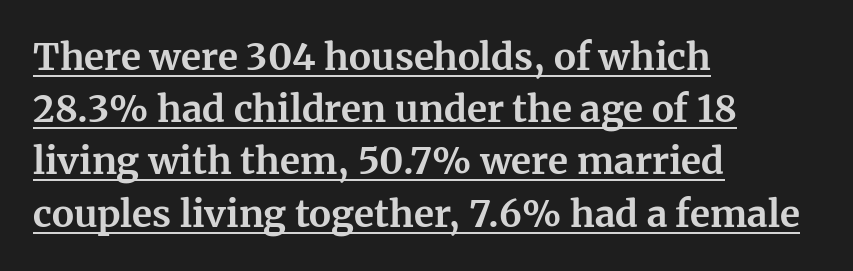
The compositor pushed each line to the left boundary. This sample has the flowing, uneven cadence of proportional lettering. Short note: letters normally spaced. Heavy, bold letterforms.
